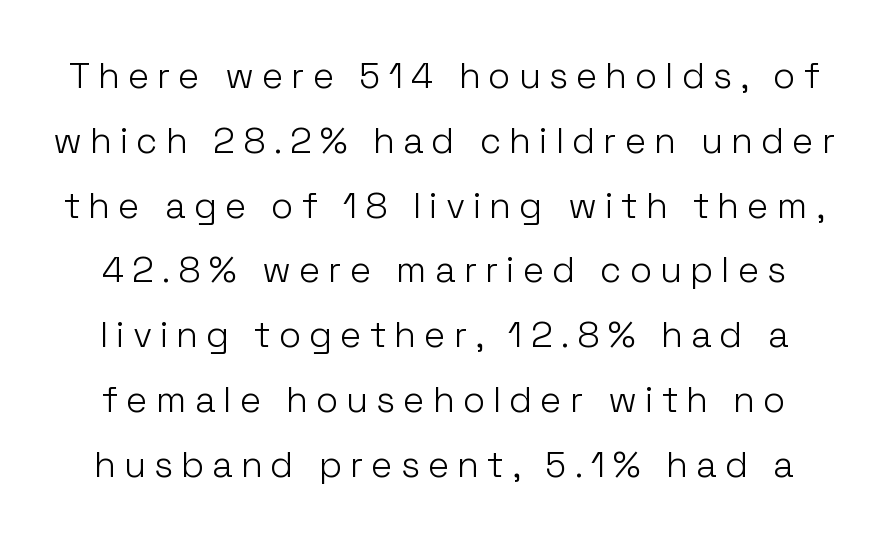
{"serif": "no", "italic": "no", "bold": "no", "weight": "light", "width": "normal", "stroke_contrast": "low", "x_height": "medium", "monospaced": "no", "underline": "no", "line_spacing_ratio": 1.8, "letter_spacing": "wide", "letter_spacing_em": 0.22, "glyph_px": 36}
